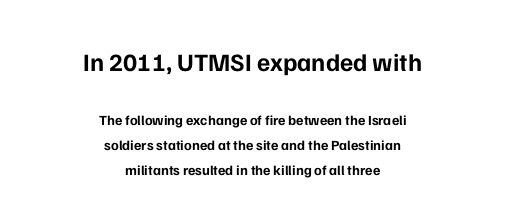
{"italic": "no", "bold": "yes", "underline": "no", "align": "center", "line_spacing_ratio": 1.79, "letter_spacing": "normal", "letter_spacing_em": 0.0, "larger_block": "first", "size_ratio": 1.79, "glyph_px": 25}
